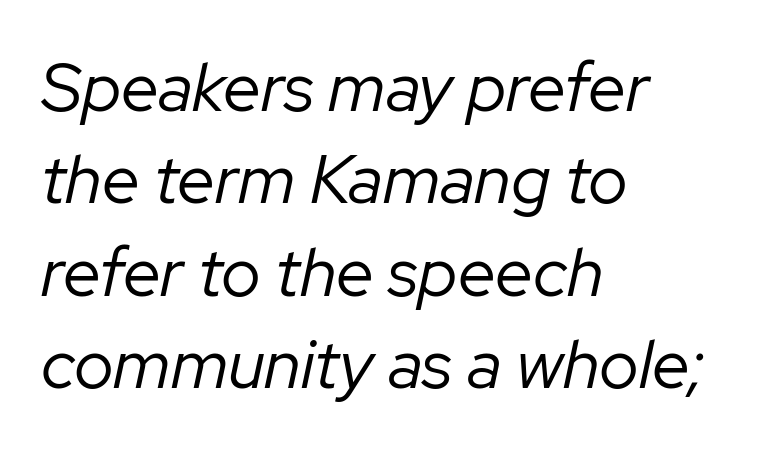
{"italic": "yes", "lean": "right", "slant_degrees": 12, "bold": "no", "weight": "regular", "width": "normal", "stroke_contrast": "low", "x_height": "medium", "monospaced": "no", "underline": "no", "align": "left", "line_spacing": "normal", "line_spacing_ratio": 1.36, "letter_spacing": "normal", "letter_spacing_em": 0.0, "glyph_px": 68}
